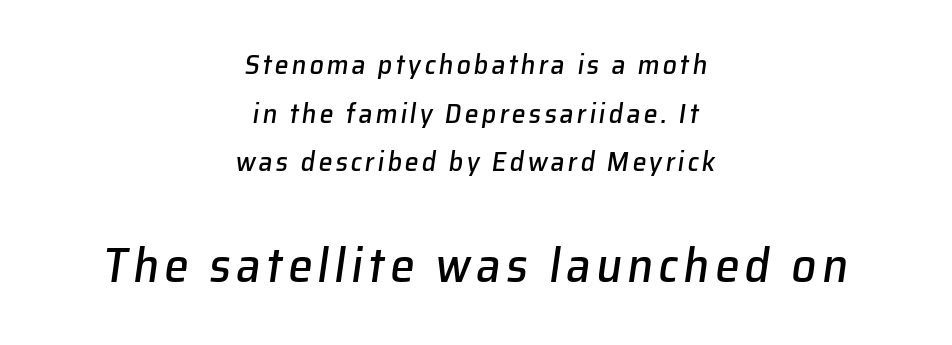
{"italic": "yes", "lean": "right", "slant_degrees": 8, "width": "normal", "stroke_contrast": "low", "x_height": "medium", "monospaced": "no", "underline": "no", "align": "center", "line_spacing_ratio": 1.74, "larger_block": "second", "size_ratio": 1.75, "glyph_px": 49}
